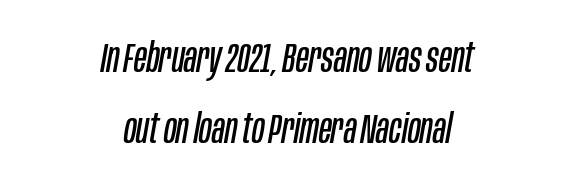
{"italic": "yes", "lean": "right", "slant_degrees": 10, "bold": "no", "weight": "regular", "width": "condensed", "stroke_contrast": "low", "x_height": "large", "monospaced": "no", "underline": "no", "align": "center", "line_spacing_ratio": 1.74, "letter_spacing": "normal", "letter_spacing_em": 0.0, "glyph_px": 41}
